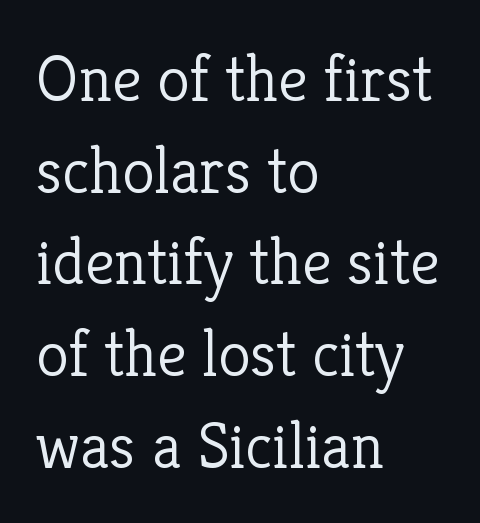
The line texture is even and compact thanks to regular tracking. The type family on display is of the serif kind. Weight: in the light-to-regular range. The typesetter chose a ragged-right arrangement here. The letters stand upright; this is a roman face. Words float on clear page, feet unadorned.
